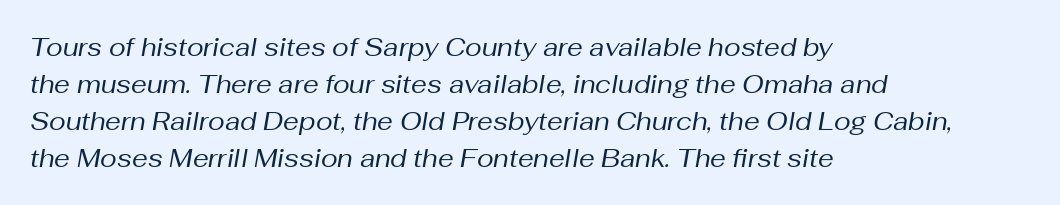
The designer left line spacing at the default. Weight class: somewhere from thin through regular. These lines are set flush left with a ragged right edge. Caption: standard tracking, unaltered. Emphasis-style slanted type is in use. The space beneath each line is pristine and unruled.
